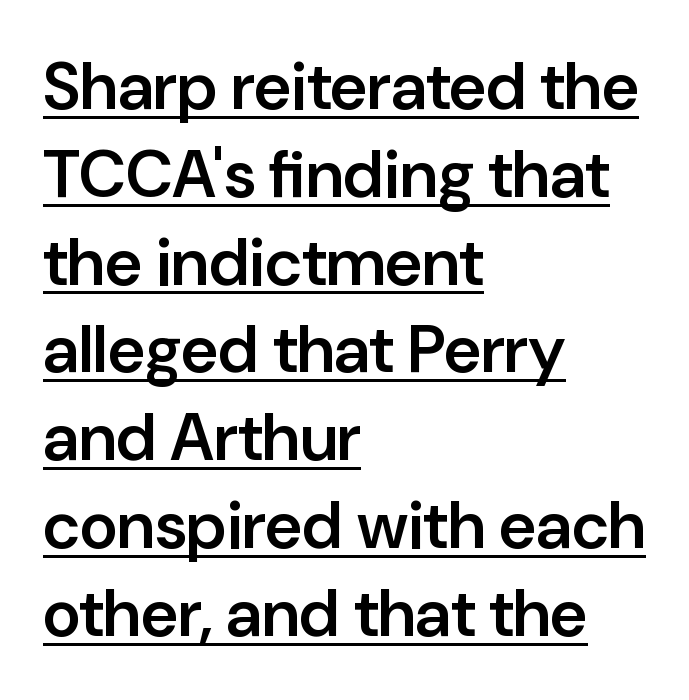
{"serif": "no", "italic": "no", "bold": "semi", "weight": "semibold", "width": "normal", "stroke_contrast": "low", "x_height": "medium", "monospaced": "no", "underline": "yes", "align": "left", "line_spacing": "normal", "line_spacing_ratio": 1.33, "letter_spacing": "normal", "letter_spacing_em": 0.0, "glyph_px": 66}
